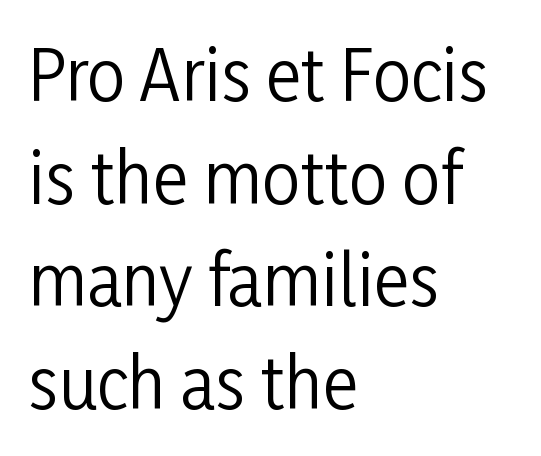
The image shows 68 px regular-weight, condensed sans-serif type, upright; set left-aligned, normal line spacing (1.51x), normal letter spacing, not underlined; low stroke contrast and a medium x-height.
